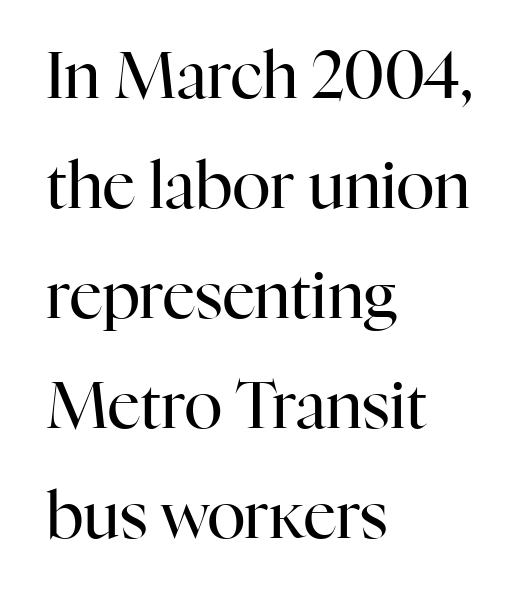
{"serif": "yes", "italic": "no", "bold": "no", "weight": "regular", "width": "normal", "stroke_contrast": "high", "x_height": "medium", "monospaced": "no", "underline": "no", "align": "left", "line_spacing_ratio": 1.72, "letter_spacing": "normal", "letter_spacing_em": 0.0, "glyph_px": 64}
